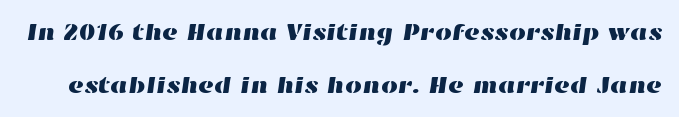
Q: Is the text underlined? A: No.
Q: Is the spacing between letters normal or unusually wide? A: Normal.
Q: Is the spacing between lines tight, normal or loose? A: Loose.
